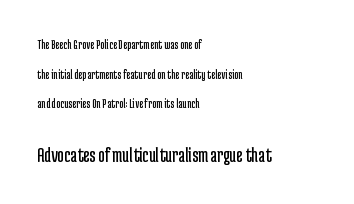
{"italic": "no", "bold": "no", "underline": "no", "align": "left", "line_spacing": "loose", "line_spacing_ratio": 2.11, "letter_spacing": "normal", "letter_spacing_em": 0.0, "larger_block": "second", "size_ratio": 1.57, "glyph_px": 22}
